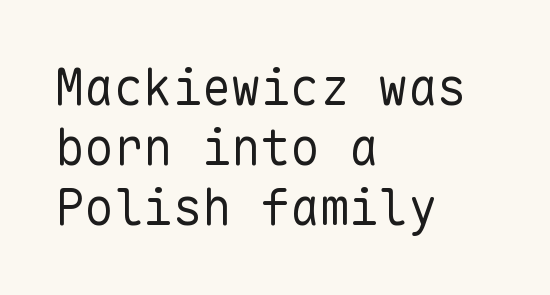
{"serif": "no", "italic": "no", "bold": "no", "weight": "regular", "width": "normal", "stroke_contrast": "low", "x_height": "medium", "monospaced": "yes", "underline": "no", "align": "left", "line_spacing_ratio": 1.22, "letter_spacing": "normal", "letter_spacing_em": 0.0, "glyph_px": 49}
